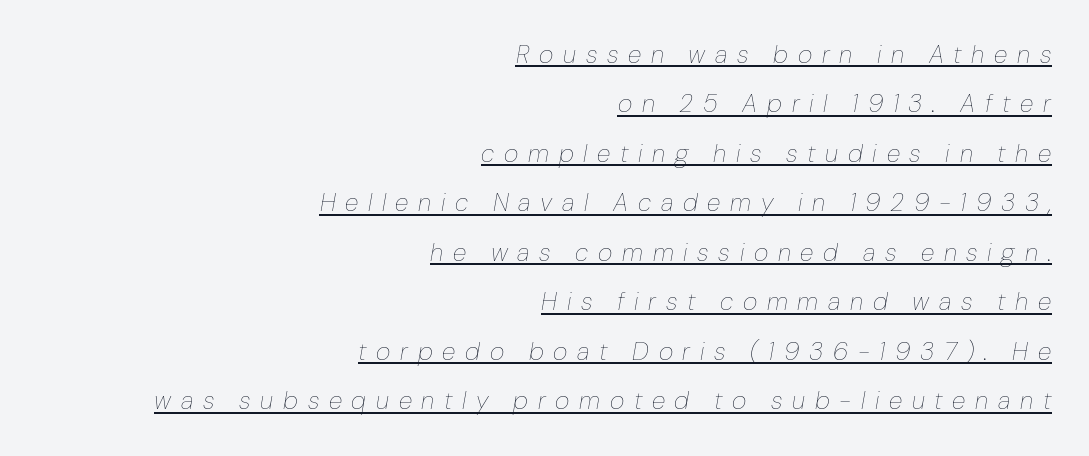
{"italic": "yes", "lean": "right", "slant_degrees": 10, "bold": "no", "underline": "yes", "align": "right", "line_spacing": "loose", "line_spacing_ratio": 1.98, "letter_spacing": "wide", "letter_spacing_em": 0.39, "glyph_px": 25}
